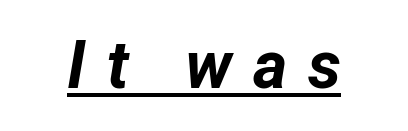
{"italic": "yes", "lean": "right", "slant_degrees": 12, "bold": "yes", "weight": "bold", "width": "normal", "stroke_contrast": "low", "x_height": "medium", "monospaced": "no", "underline": "yes", "letter_spacing": "wide", "letter_spacing_em": 0.31, "glyph_px": 66}
